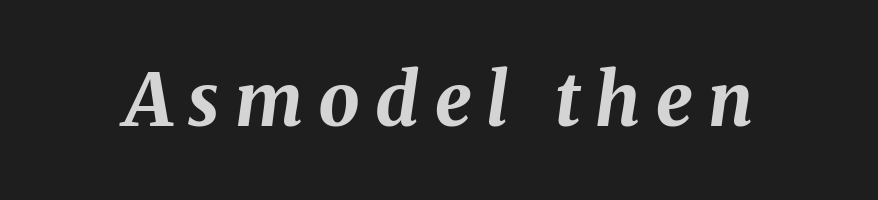
The space directly below the letters is spotless. Is the type slanted? Yes — the strokes lean at a clear angle. This sample uses expanded letter spacing, leaving extra air between glyphs. Plenty of ink on the page — the face is bold. Spacing verdict: proportional, widths tailored to each character.
